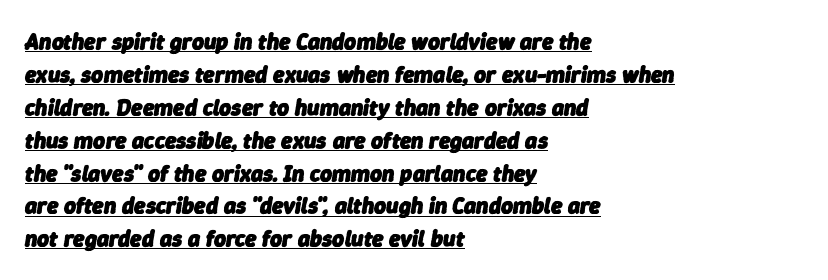
Compared with typical paragraphs, the rows here are spaced about the same. Honestly, the underline is the first thing you notice here. Every character sits at an angle, as italics do. The font is running at its bold setting. A typesetter would call this zero additional tracking.
